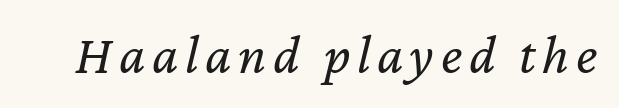
Here the designer chose a conventional face with non-uniform glyph widths. Only glyphs here, with clear space below each row. Looking at the ascenders, they clearly lean. Weight: not bold — regular or lighter.
